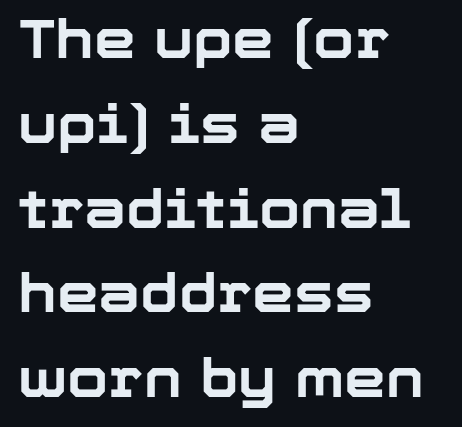
Characters follow at the spacing the type designer built in. Does the leading feel generous? No, just average. The letters carry no serifs — their stems end cleanly without finishing strokes. Each row of text sits above clean, open space. These lines carry a lot of weight — the face is fully bold. Do the characters align in a grid? No, the font is proportional.
